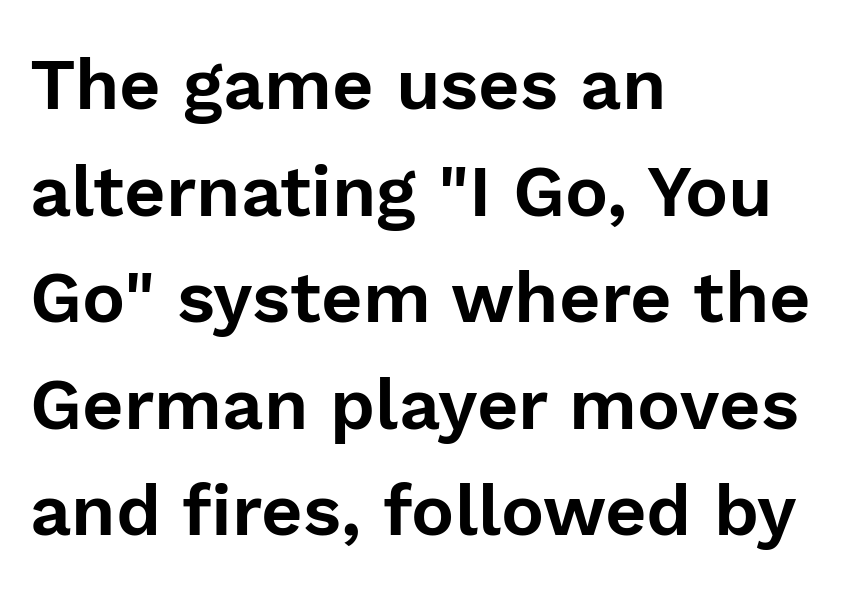
Each line starts at the same left margin while the right side varies. The face used here is a sans, in the tradition of grotesques and geometrics. Beneath every word, the page is bare. Proportional: the letters do not fall into vertical columns. The letters stand straight up with perfectly vertical stems.
